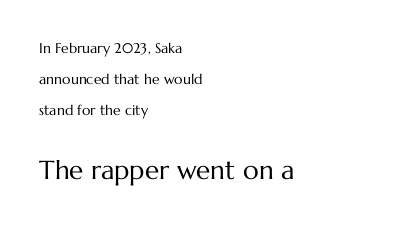
{"italic": "no", "bold": "no", "underline": "no", "align": "left", "line_spacing": "loose", "line_spacing_ratio": 2.22, "letter_spacing": "normal", "letter_spacing_em": 0.0, "larger_block": "second", "size_ratio": 1.86, "glyph_px": 26}
